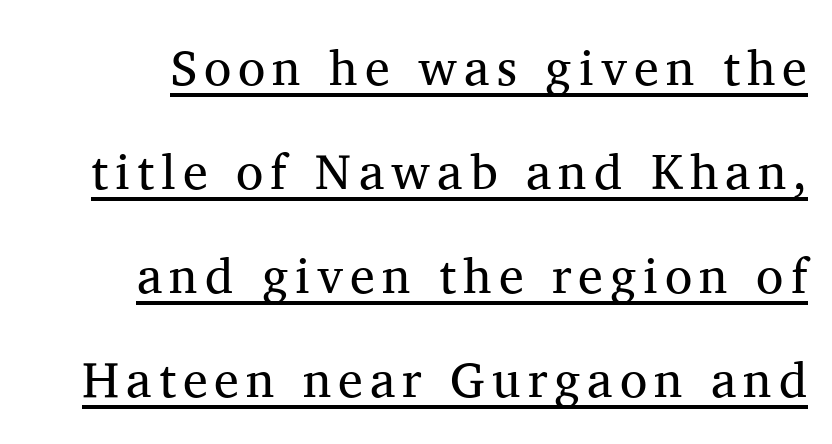
Q: Is the text bold? A: No.
Q: Is the text italic (slanted)? A: No, it is upright.
Q: Is the typeface a serif or a sans-serif typeface? A: Serif.
Q: Is the text underlined? A: Yes.
Q: Is the spacing between lines tight, normal or loose? A: Loose.
Q: Width (condensed, normal, or wide)? A: Normal.
Q: Stroke contrast? A: Medium.
Q: x-height? A: Medium.
Q: Monospaced? A: No.
